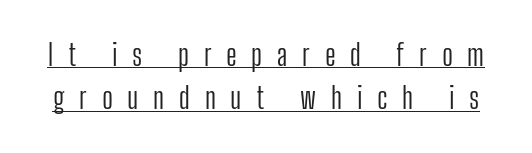
Quick note: not italic, upright. A typesetter would call this proportional, since set widths differ per character. Loose tracking; the words dissolve into strings of separated letters. Each letter's strokes conclude bluntly, with no projecting serifs. The passage shown is underscored from start to finish.
